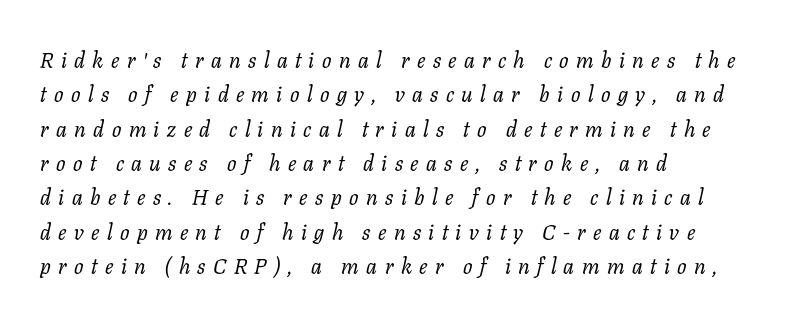
The image shows 22 px text type, italic (leaning right); set left-aligned, normal line spacing (1.56x), unusually wide letter spacing (+0.34 em), not underlined.
